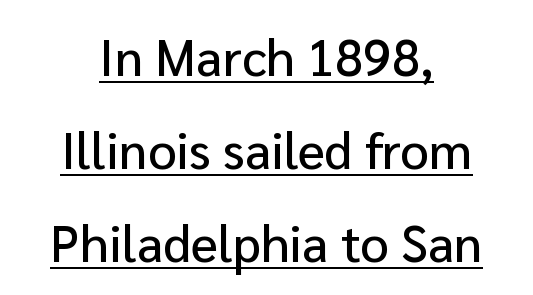
Q: Is the text italic (slanted)? A: No, it is upright.
Q: Is the typeface a serif or a sans-serif typeface? A: Sans-serif.
Q: Is the text underlined? A: Yes.
Q: How is the paragraph aligned? A: Centered.
Q: Is the spacing between letters normal or unusually wide? A: Normal.
Q: Width (condensed, normal, or wide)? A: Normal.
Q: Stroke contrast? A: Low.
Q: x-height? A: Medium.
Q: Monospaced? A: No.
